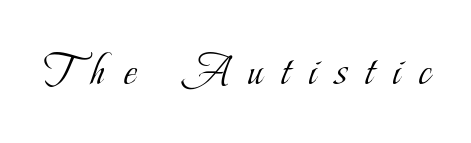
Q: Is the text bold? A: No.
Q: Is the text italic (slanted)? A: Yes.
Q: Is the typeface a serif or a sans-serif typeface? A: Serif.
Q: Is the text underlined? A: No.
Q: Is the spacing between letters normal or unusually wide? A: Unusually wide.
Q: Width (condensed, normal, or wide)? A: Condensed.
Q: Stroke contrast? A: Low.
Q: x-height? A: Small.
Q: Monospaced? A: No.
